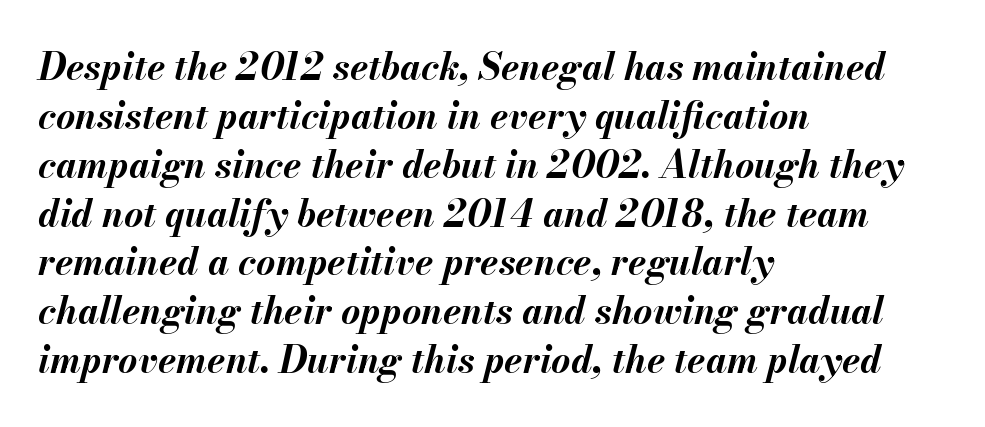
Q: Is the text bold? A: Yes.
Q: Is the text italic (slanted)? A: Yes, it leans right by about 13 degrees.
Q: Is the text underlined? A: No.
Q: How is the paragraph aligned? A: Left-aligned.
Q: Is the spacing between letters normal or unusually wide? A: Normal.
Q: Is the spacing between lines tight, normal or loose? A: Normal.
Q: Width (condensed, normal, or wide)? A: Normal.
Q: Stroke contrast? A: Medium.
Q: x-height? A: Small.
Q: Monospaced? A: No.
